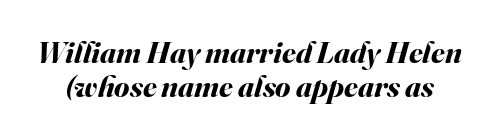
A full-strength bold gives these letters their thick strokes. In terms of letterspacing, this is plain default setting. Has an underline been added? It has not. The text carries the slant typical of an italic or oblique font. Is this a fixed-width face? No — the glyphs have proportional, varying widths. Successive baselines arrive quickly, one right under another.
